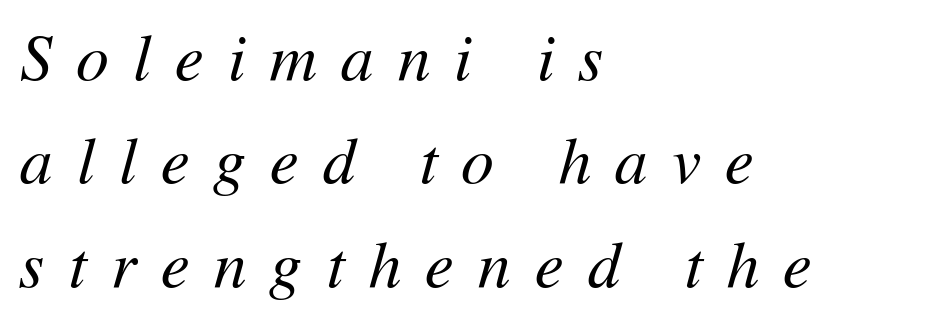
No word sits above an underline. The strokes are not fattened; the text isn't bold. Students, note that the glyphs here are deliberately spaced far apart. A typesetter would call this proportional, since set widths differ per character.
